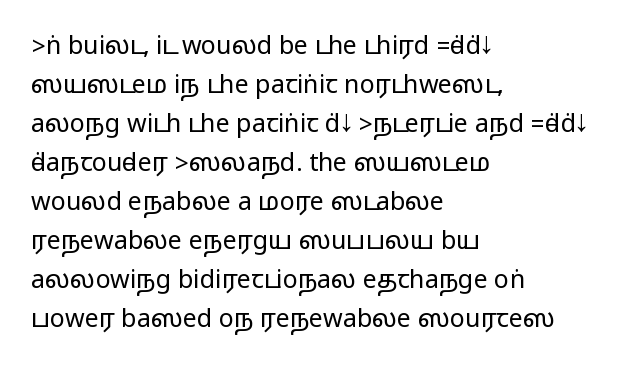
{"italic": "no", "underline": "no", "align": "left", "line_spacing": "normal", "line_spacing_ratio": 1.56, "letter_spacing": "normal", "letter_spacing_em": 0.0, "glyph_px": 25}
